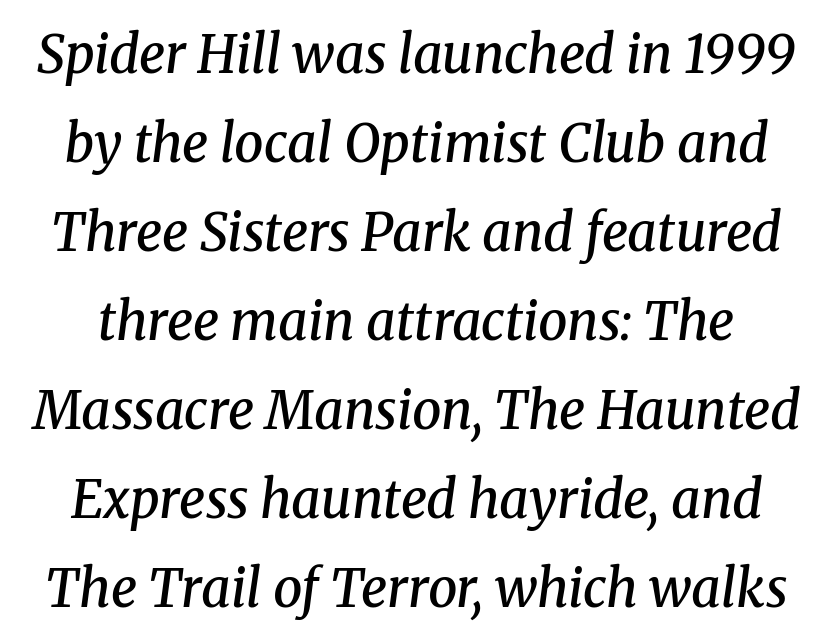
Semibold letterforms, between regular and bold. The text carries the slant typical of an italic or oblique font. The space directly below the letters is spotless. The rendering uses natural spacing where letterforms have individual widths.
